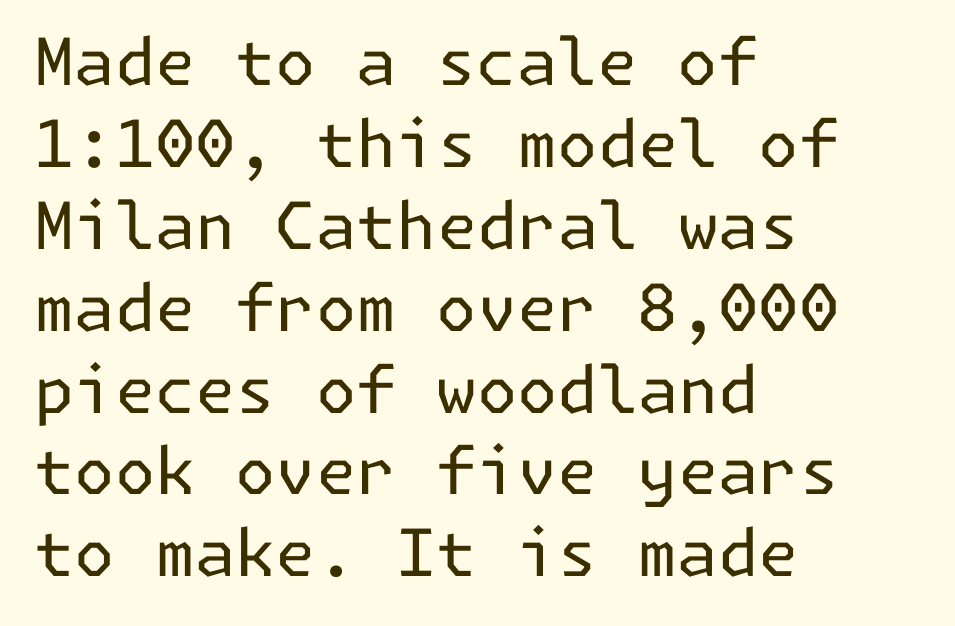
The image shows 65 px regular-weight sans-serif type, upright; set left-aligned, normal line spacing (1.26x), normal letter spacing, not underlined; low stroke contrast and a medium x-height.
